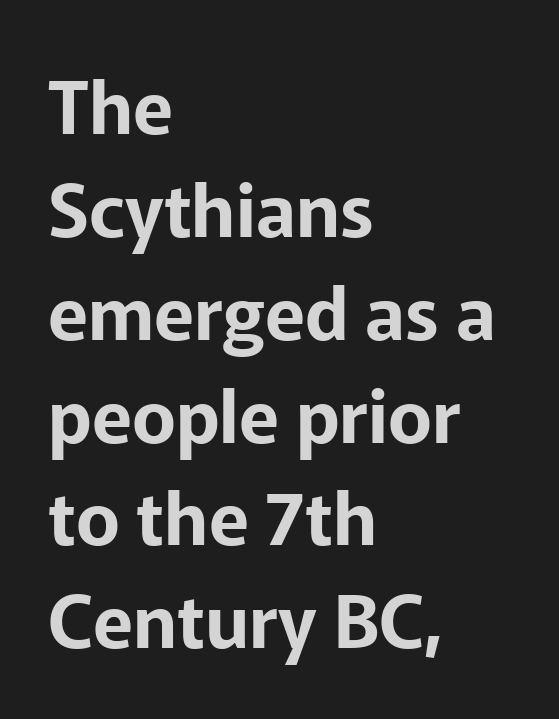
When letters stand straight like this, we call the style roman or upright. All the whitespace from short lines collects on the right. Looks like regular typesetting: each glyph gets only the width it needs. In terms of leading, this rendering sits right in the middle.
